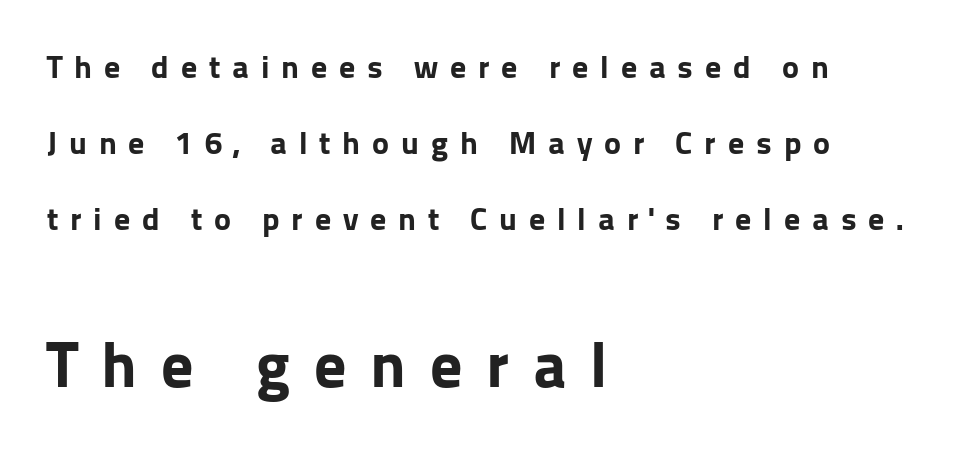
Loose tracking; the words dissolve into strings of separated letters. Bigger letters appear in the bottom chunk; the top chunk is reduced. Weight check: bold — yes, fully. Posture: upright roman. A typesetter would call this leading open, well beyond the default.
